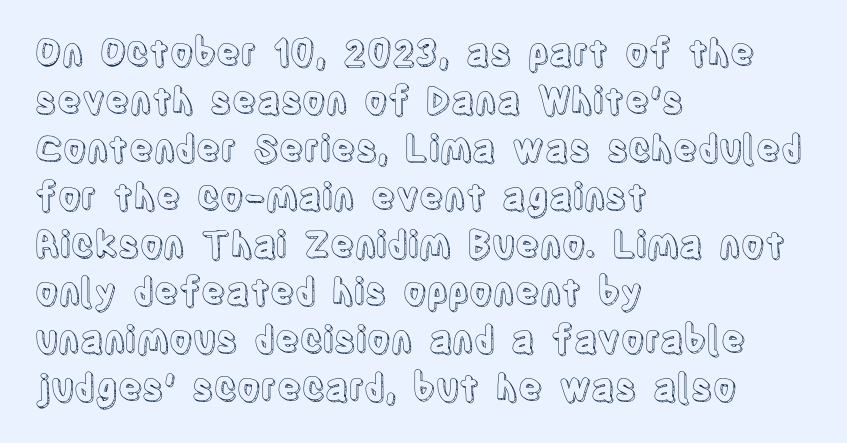
The face used here is proportionally spaced, like ordinary book or web type. The passage shown is not underscored anywhere. Teacher's note: observe the even left margin — that is flush-left alignment. The letters stand upright; this is a roman face. The passage shown has conventional tracking throughout.
